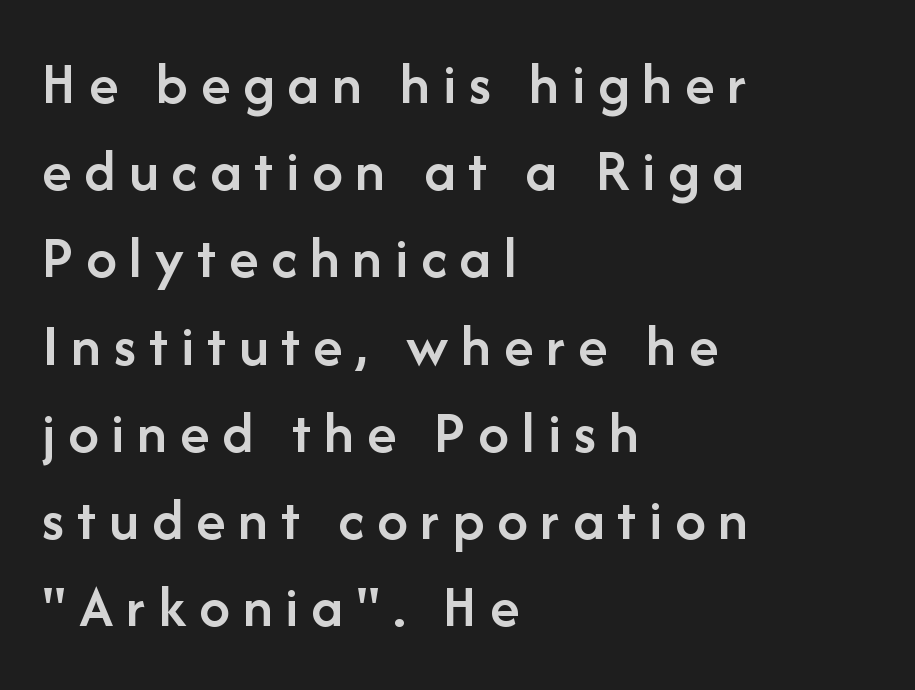
The image shows 61 px semibold sans-serif type, upright; set left-aligned, normal line spacing (1.43x), unusually wide letter spacing (+0.21 em), not underlined; low stroke contrast and a medium x-height.
